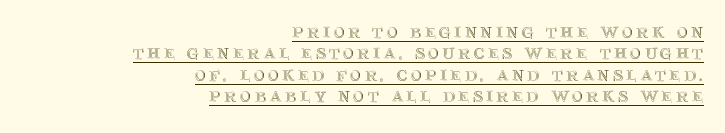
Q: Is the text italic (slanted)? A: No, it is upright.
Q: Is the text underlined? A: Yes.
Q: How is the paragraph aligned? A: Right-aligned.
Q: Is the spacing between lines tight, normal or loose? A: Tight.
